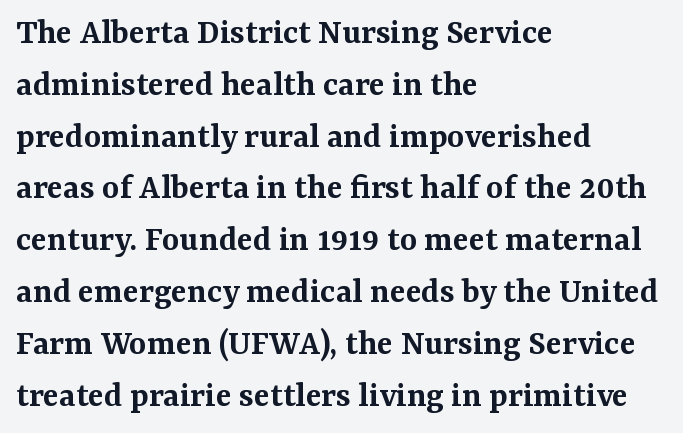
The image shows 37 px semibold serif type, upright; set left-aligned, normal line spacing (1.4x), normal letter spacing, not underlined; medium stroke contrast and a medium x-height.
